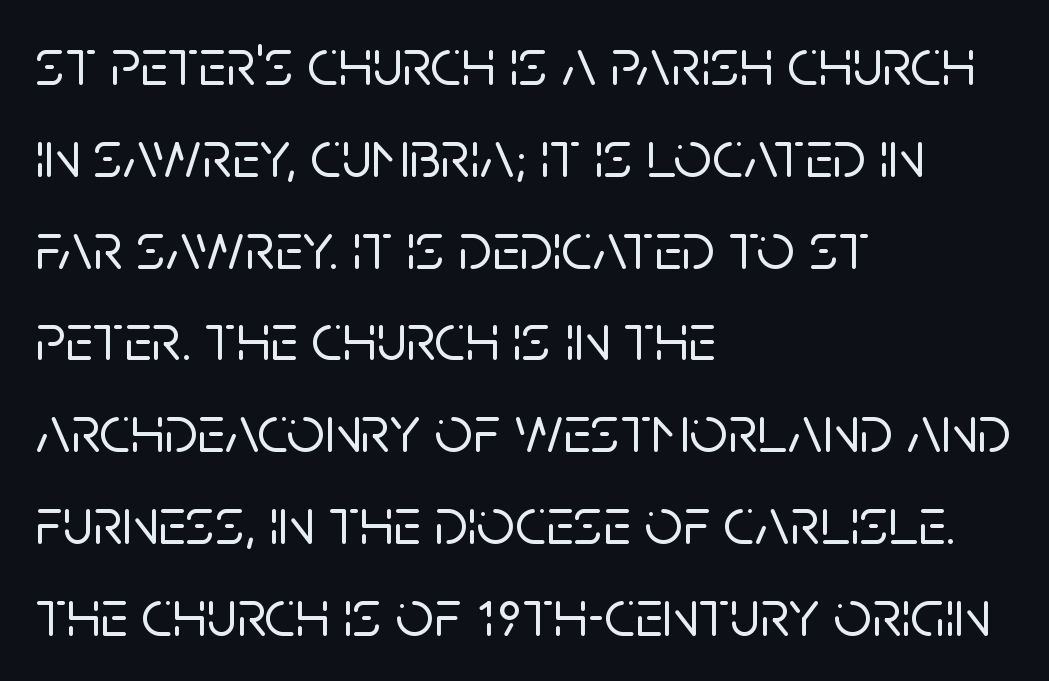
Q: Is the text italic (slanted)? A: No, it is upright.
Q: Is the typeface a serif or a sans-serif typeface? A: Sans-serif.
Q: Is the text underlined? A: No.
Q: How is the paragraph aligned? A: Left-aligned.
Q: Is the spacing between letters normal or unusually wide? A: Normal.
Q: Is the spacing between lines tight, normal or loose? A: Normal.
Q: Width (condensed, normal, or wide)? A: Normal.
Q: Stroke contrast? A: Low.
Q: x-height? A: Large.
Q: Monospaced? A: No.
